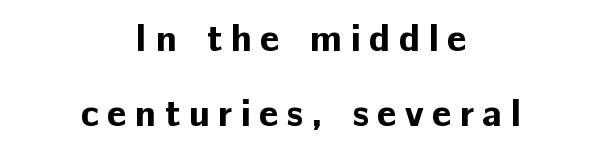
Q: Is the text bold? A: Yes.
Q: Is the text italic (slanted)? A: No, it is upright.
Q: Is the typeface a serif or a sans-serif typeface? A: Sans-serif.
Q: Is the text underlined? A: No.
Q: How is the paragraph aligned? A: Centered.
Q: Is the spacing between letters normal or unusually wide? A: Unusually wide.
Q: Is the spacing between lines tight, normal or loose? A: Loose.
Q: Width (condensed, normal, or wide)? A: Normal.
Q: Stroke contrast? A: Low.
Q: x-height? A: Medium.
Q: Monospaced? A: No.
